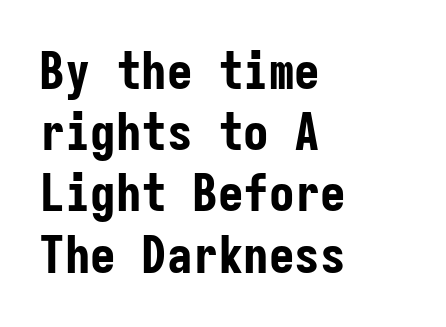
These lines are composed in type without serifs. The face used here is monospaced, like something from a code editor. This sample uses an upright cut, with every glyph sitting square on the baseline. Notice how the passage keeps a crisp vertical edge on the left only. Short note: letters normally spaced.
